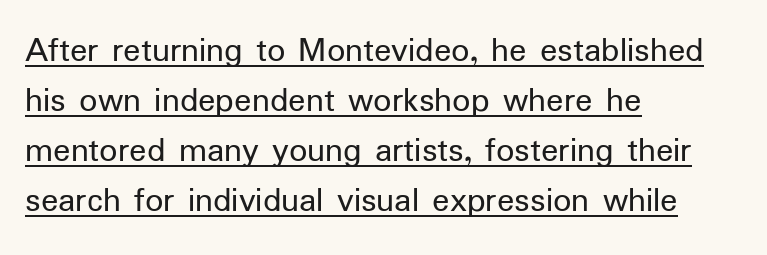
The image shows 36 px regular-weight sans-serif type, upright; set left-aligned, normal line spacing (1.39x), normal letter spacing, underlined; low stroke contrast and a medium x-height.
